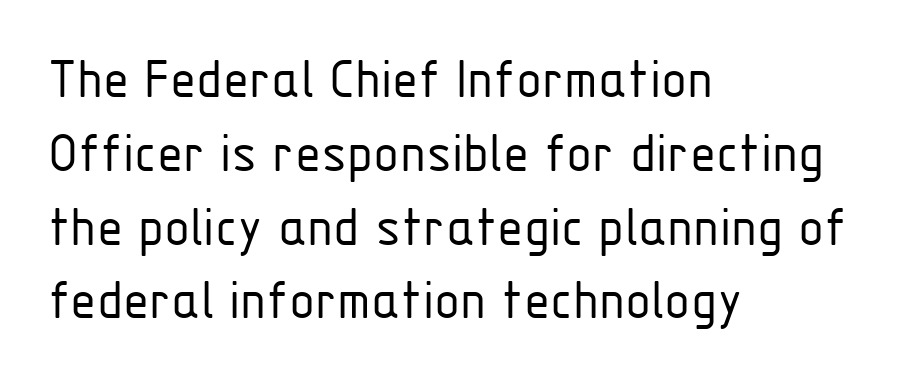
{"serif": "no", "italic": "no", "bold": "no", "weight": "light", "width": "condensed", "stroke_contrast": "low", "x_height": "medium", "monospaced": "no", "underline": "no", "align": "left", "line_spacing_ratio": 1.23, "letter_spacing": "normal", "letter_spacing_em": 0.0, "glyph_px": 60}
